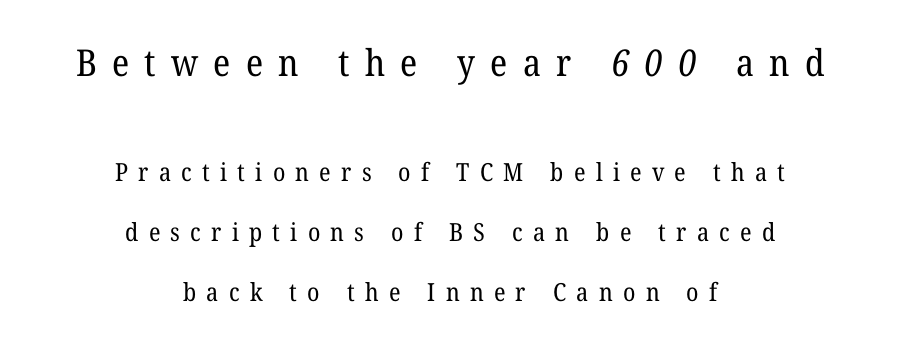
The image shows 37 px regular-weight serif type; set centered, loose line spacing (2.4x), unusually wide letter spacing (+0.41 em), not underlined; the first (top) block is 1.48x larger; low stroke contrast and a medium x-height.
